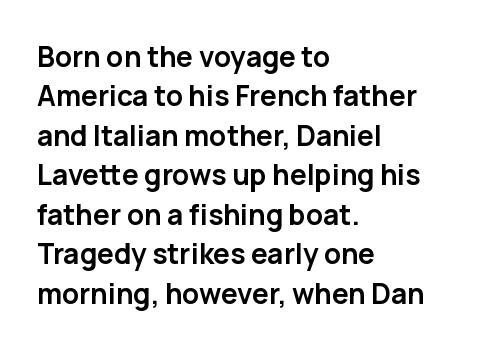
Q: Is the text bold? A: Yes.
Q: Is the text italic (slanted)? A: No, it is upright.
Q: Is the typeface a serif or a sans-serif typeface? A: Sans-serif.
Q: Is the text underlined? A: No.
Q: How is the paragraph aligned? A: Left-aligned.
Q: Is the spacing between letters normal or unusually wide? A: Normal.
Q: Is the spacing between lines tight, normal or loose? A: Normal.
Q: Width (condensed, normal, or wide)? A: Normal.
Q: Stroke contrast? A: Low.
Q: x-height? A: Medium.
Q: Monospaced? A: No.
